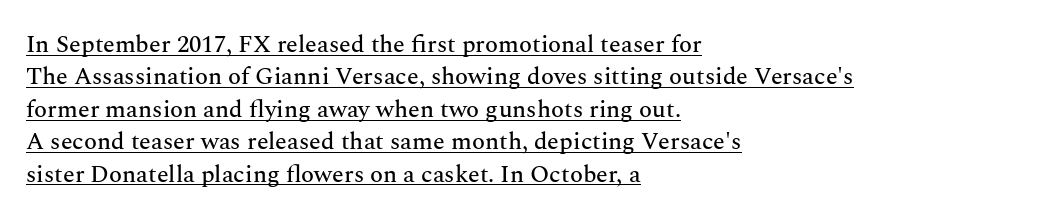
The lines sit at an ordinary, default distance from one another. This rendering leaves character spacing at its baseline value. Underlined type. Tall strokes in this sample are plumb rather than angled.
